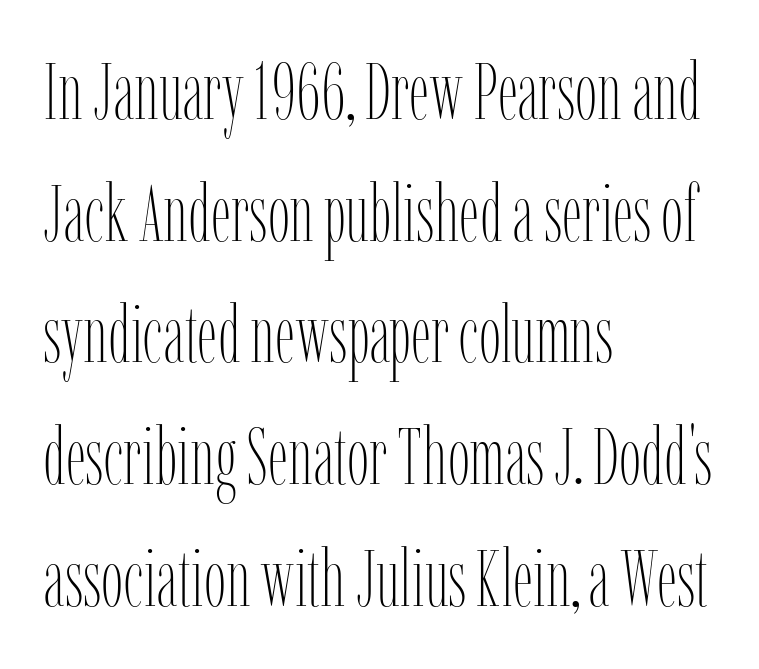
Q: Is the text bold? A: No.
Q: Is the text italic (slanted)? A: No, it is upright.
Q: Is the text underlined? A: No.
Q: How is the paragraph aligned? A: Left-aligned.
Q: Is the spacing between letters normal or unusually wide? A: Normal.
Q: Is the spacing between lines tight, normal or loose? A: Normal.
Q: Width (condensed, normal, or wide)? A: Condensed.
Q: Stroke contrast? A: Low.
Q: x-height? A: Medium.
Q: Monospaced? A: No.
